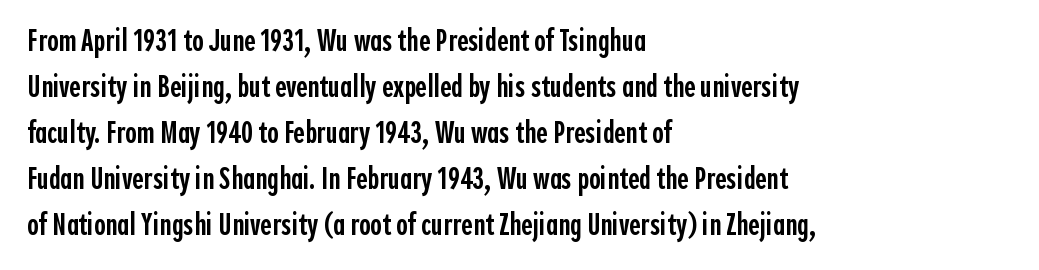
The image shows 31 px semibold, condensed sans-serif type, upright; set left-aligned, normal line spacing (1.48x), normal letter spacing, not underlined; a medium x-height.
